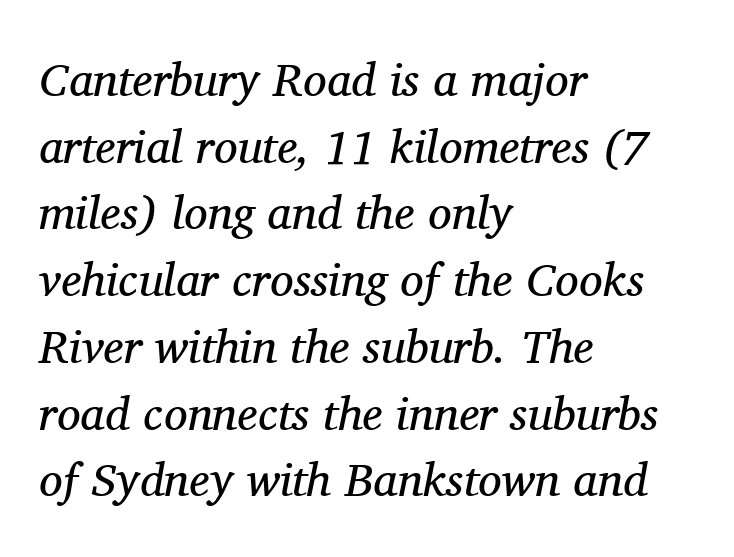
{"serif": "yes", "italic": "yes", "lean": "right", "slant_degrees": 11, "bold": "no", "weight": "regular", "width": "normal", "stroke_contrast": "medium", "x_height": "medium", "monospaced": "no", "underline": "no", "align": "left", "line_spacing": "normal", "line_spacing_ratio": 1.42, "letter_spacing": "normal", "letter_spacing_em": 0.0, "glyph_px": 47}
